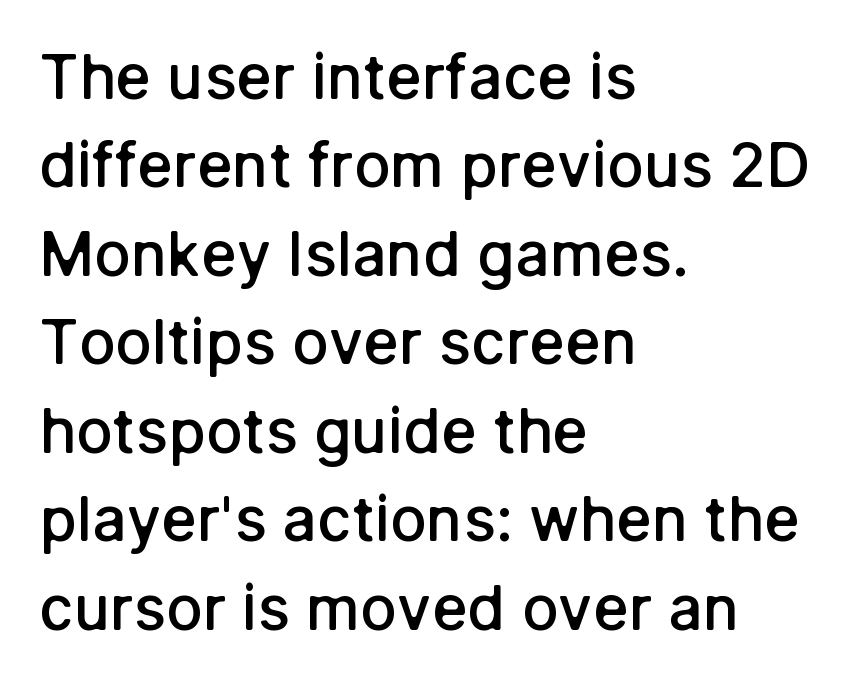
You could not count columns in this text — the font is proportionally spaced. The typeface chosen for these lines omits serifs. A somewhat darkened texture: the type is semibold rather than bold. The lines sit at an ordinary, default distance from one another.
